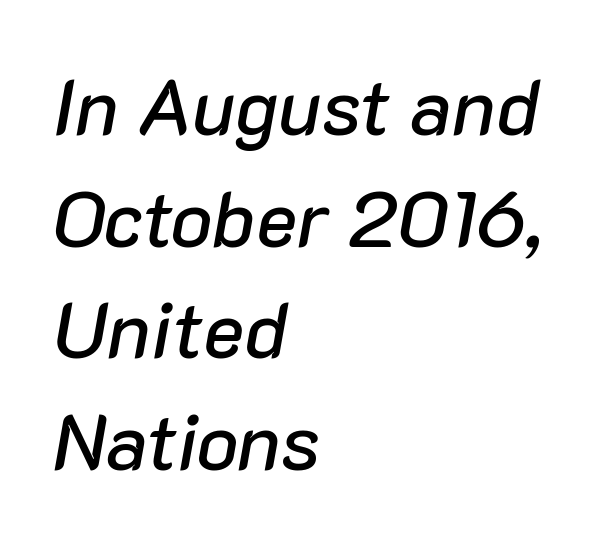
The image shows 78 px text type, italic (leaning right); set left-aligned, normal line spacing (1.43x), normal letter spacing, not underlined; low stroke contrast and a medium x-height.
